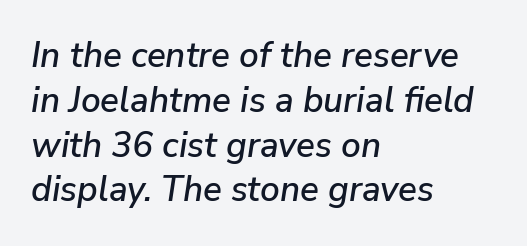
The image shows 35 px text type, italic (leaning right); set left-aligned, normal line spacing (1.28x), normal letter spacing, not underlined; low stroke contrast and a medium x-height.
